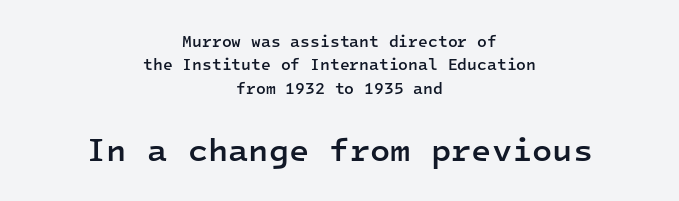
Q: Is the text bold? A: Semi-bold.
Q: Is the text italic (slanted)? A: No, it is upright.
Q: Is the typeface a serif or a sans-serif typeface? A: Sans-serif.
Q: Is the text underlined? A: No.
Q: How is the paragraph aligned? A: Centered.
Q: Is the spacing between letters normal or unusually wide? A: Normal.
Q: Is the spacing between lines tight, normal or loose? A: Normal.
Q: Which block of text is set in a larger size, the first (top) or the second (bottom)? A: The second (bottom) one.
Q: Width (condensed, normal, or wide)? A: Normal.
Q: Stroke contrast? A: Low.
Q: x-height? A: Medium.
Q: Monospaced? A: Yes.
